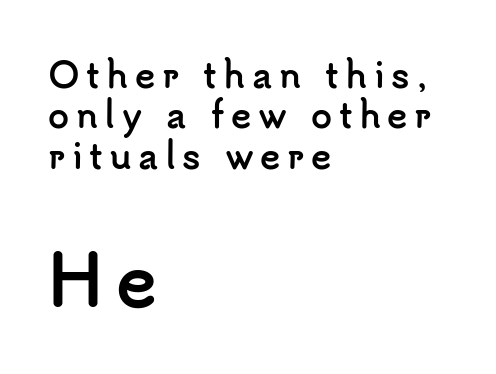
Each line starts at the same left margin while the right side varies. Every stem runs plumb, perpendicular to the baseline. Reading top to bottom, the characters get bigger at the block break. This is heavy type, rendered in bold.
